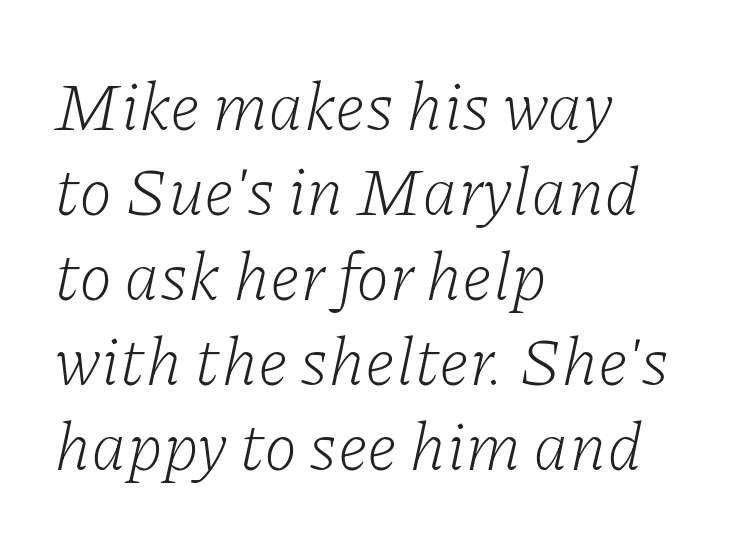
The image shows 68 px light serif type, italic (leaning right); set left-aligned, normal line spacing (1.25x), normal letter spacing, not underlined; low stroke contrast and a medium x-height.
